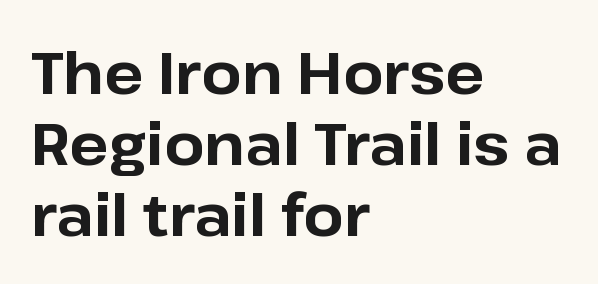
{"serif": "no", "italic": "no", "bold": "yes", "weight": "bold", "width": "normal", "stroke_contrast": "low", "x_height": "medium", "monospaced": "no", "underline": "no", "align": "left", "line_spacing_ratio": 1.22, "letter_spacing": "normal", "letter_spacing_em": 0.0, "glyph_px": 58}
